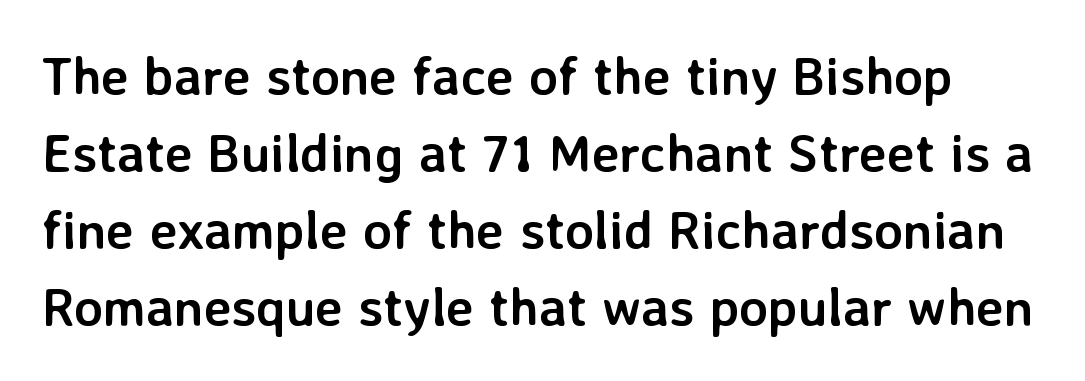
{"serif": "no", "italic": "no", "bold": "yes", "weight": "semibold", "width": "normal", "stroke_contrast": "low", "x_height": "medium", "monospaced": "no", "underline": "no", "line_spacing": "normal", "line_spacing_ratio": 1.45, "letter_spacing": "normal", "letter_spacing_em": 0.0, "glyph_px": 53}
